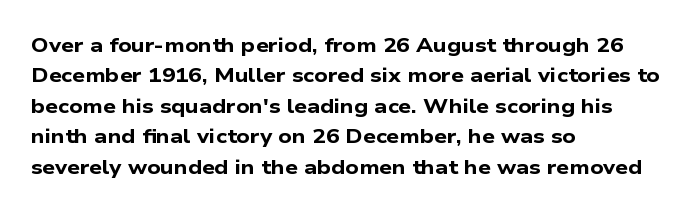
Q: Is the text bold? A: Yes.
Q: Is the text underlined? A: No.
Q: How is the paragraph aligned? A: Left-aligned.
Q: Is the spacing between letters normal or unusually wide? A: Normal.
Q: Is the spacing between lines tight, normal or loose? A: Normal.
